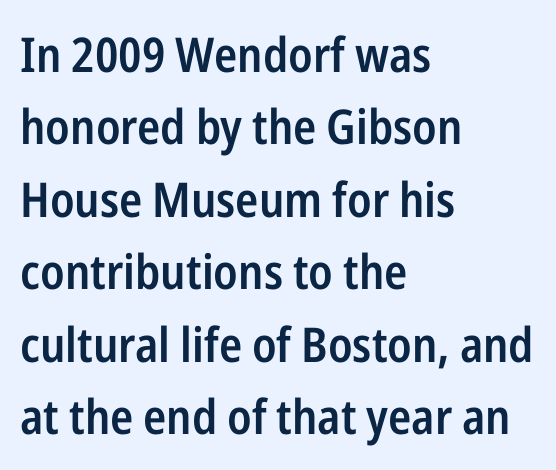
{"serif": "no", "italic": "no", "bold": "semi", "weight": "semibold", "width": "condensed", "stroke_contrast": "low", "x_height": "medium", "monospaced": "no", "underline": "no", "align": "left", "line_spacing": "normal", "line_spacing_ratio": 1.51, "letter_spacing": "normal", "letter_spacing_em": 0.0, "glyph_px": 48}
